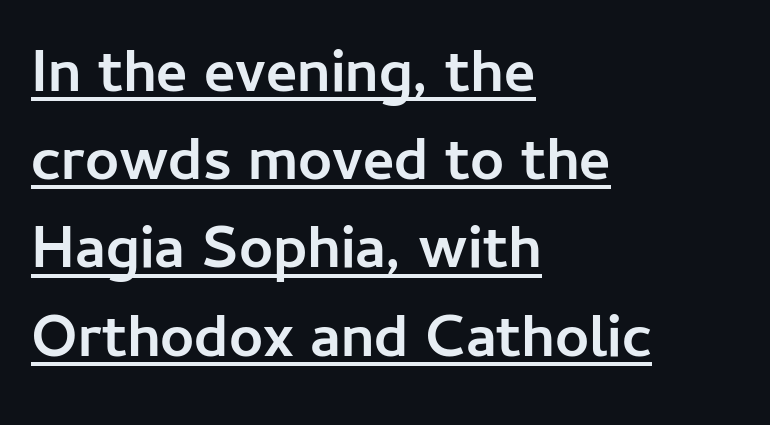
Q: Is the text bold? A: Yes.
Q: Is the text italic (slanted)? A: No, it is upright.
Q: Is the typeface a serif or a sans-serif typeface? A: Sans-serif.
Q: Is the text underlined? A: Yes.
Q: How is the paragraph aligned? A: Left-aligned.
Q: Is the spacing between letters normal or unusually wide? A: Normal.
Q: Is the spacing between lines tight, normal or loose? A: Normal.
Q: Width (condensed, normal, or wide)? A: Normal.
Q: Stroke contrast? A: Low.
Q: x-height? A: Medium.
Q: Monospaced? A: No.
